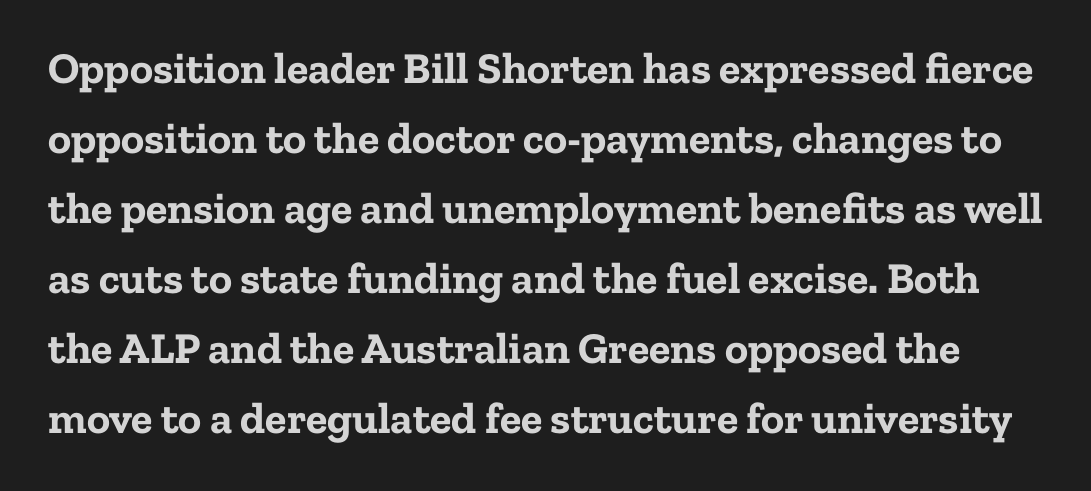
This is roman type, the default non-slanted kind. The letters carry serifs — small finishing strokes at the ends of their stems. The rows are spaced the way most documents space them. Caption: standard tracking, unaltered. The gap between lines stays unmarked. Every letter is thick-stroked: bold, no question.
